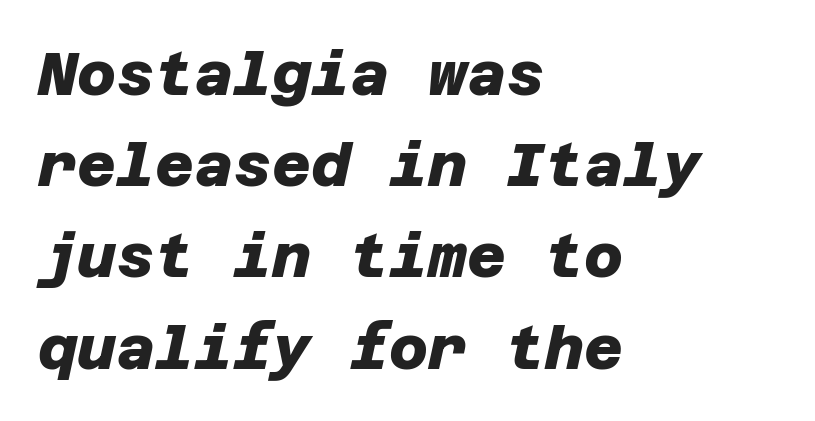
Interline gaps are of average width in this sample. Students, this is bold: see how much ink each stroke carries. Look at the tracking — it's just the regular setting, nothing added. Does the copy run flush right? No — it runs flush left.
